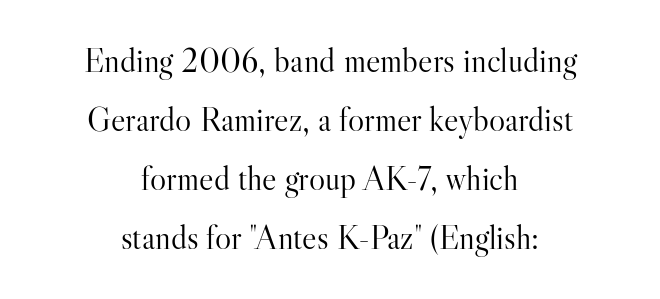
The image shows 34 px light serif type, upright; set centered, line spacing 1.74x, normal letter spacing, not underlined; high stroke contrast and a small x-height.
